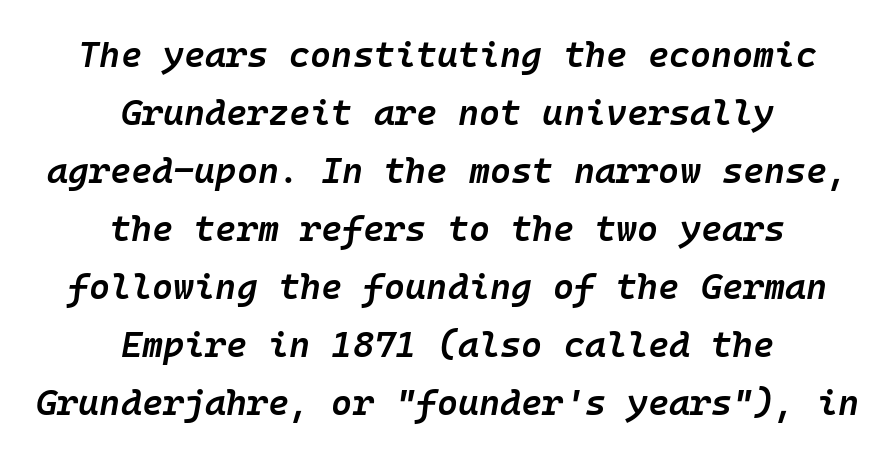
The image shows 36 px semibold type, italic (leaning right), monospaced; set centered, normal line spacing (1.61x), normal letter spacing, not underlined; low stroke contrast and a medium x-height.
